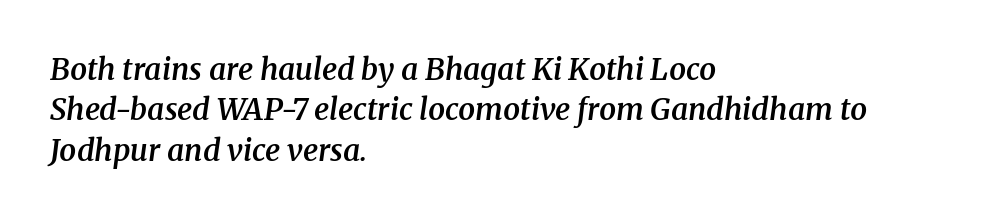
{"serif": "yes", "italic": "yes", "lean": "right", "slant_degrees": 8, "bold": "semi", "weight": "semibold", "width": "normal", "stroke_contrast": "medium", "x_height": "medium", "monospaced": "no", "underline": "no", "align": "left", "line_spacing": "normal", "line_spacing_ratio": 1.35, "letter_spacing": "normal", "letter_spacing_em": 0.0, "glyph_px": 30}
